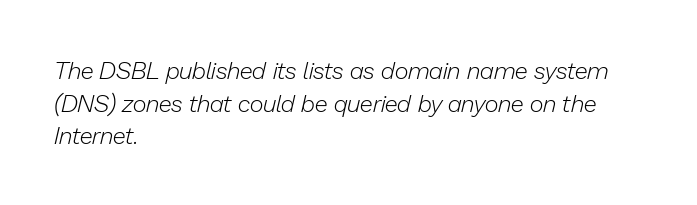
Q: Is the text bold? A: No.
Q: Is the text italic (slanted)? A: Yes, it leans right by about 13 degrees.
Q: Is the text underlined? A: No.
Q: How is the paragraph aligned? A: Left-aligned.
Q: Is the spacing between letters normal or unusually wide? A: Normal.
Q: Is the spacing between lines tight, normal or loose? A: Normal.
